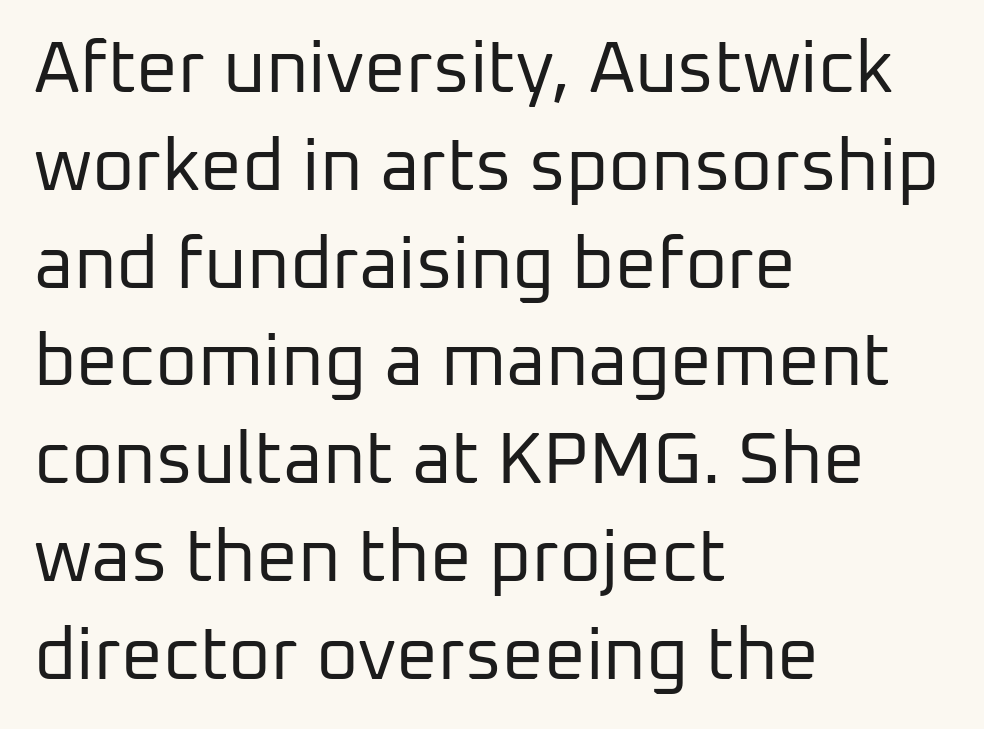
Q: Is the text bold? A: No.
Q: Is the text italic (slanted)? A: No, it is upright.
Q: Is the typeface a serif or a sans-serif typeface? A: Sans-serif.
Q: Is the text underlined? A: No.
Q: How is the paragraph aligned? A: Left-aligned.
Q: Is the spacing between letters normal or unusually wide? A: Normal.
Q: Is the spacing between lines tight, normal or loose? A: Normal.
Q: Width (condensed, normal, or wide)? A: Normal.
Q: Stroke contrast? A: Low.
Q: x-height? A: Medium.
Q: Monospaced? A: No.
